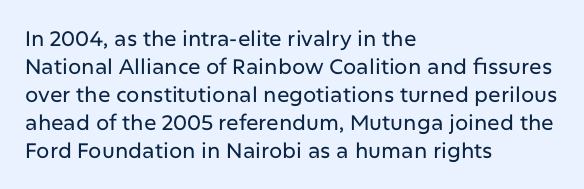
If you measured baseline to baseline, you'd find a middling distance. Descenders are the only things crossing below the line. The lines in this sample share a left origin and differ only in where they stop. Letter spacing: default. Quick note: not italic, upright.
